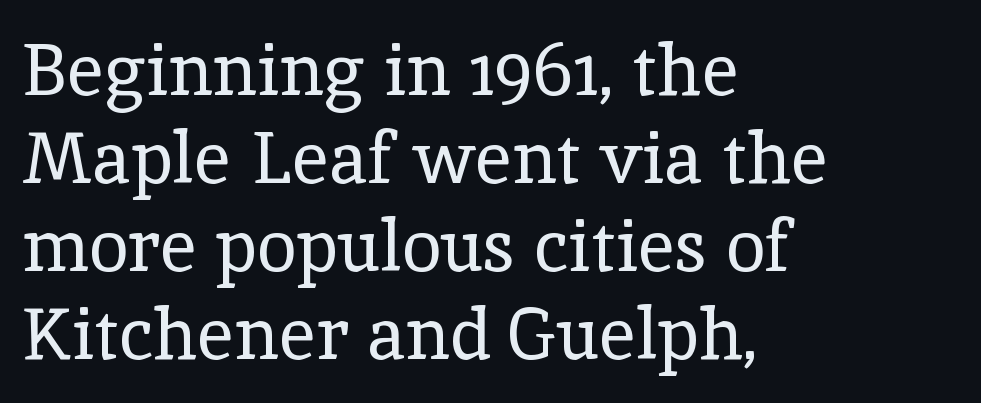
Q: Is the text bold? A: No.
Q: Is the text italic (slanted)? A: No, it is upright.
Q: Is the typeface a serif or a sans-serif typeface? A: Serif.
Q: Is the text underlined? A: No.
Q: How is the paragraph aligned? A: Left-aligned.
Q: Is the spacing between letters normal or unusually wide? A: Normal.
Q: Width (condensed, normal, or wide)? A: Normal.
Q: x-height? A: Medium.
Q: Monospaced? A: No.
